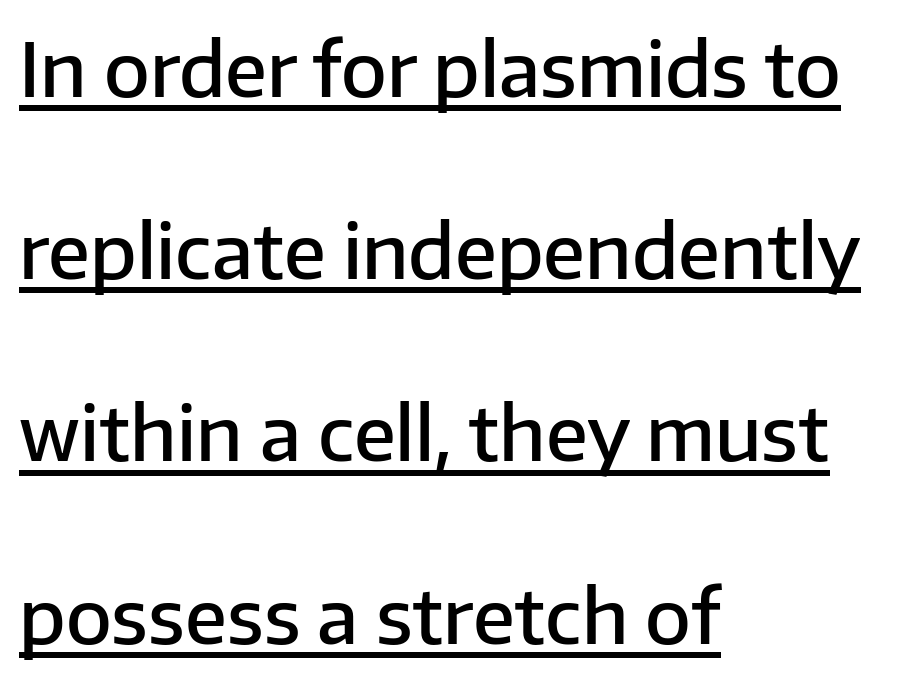
The image shows 75 px semibold sans-serif type, upright; set left-aligned, loose line spacing (2.43x), normal letter spacing, underlined; low stroke contrast and a medium x-height.
